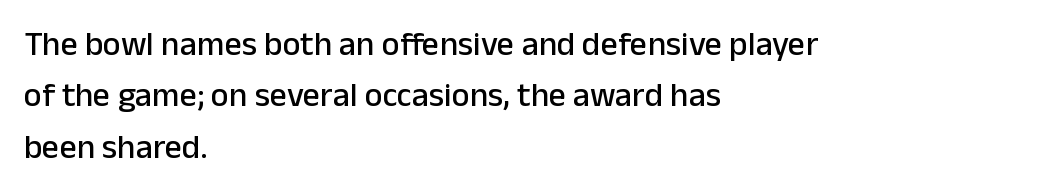
{"serif": "no", "italic": "no", "width": "normal", "stroke_contrast": "low", "x_height": "medium", "monospaced": "no", "underline": "no", "align": "left", "line_spacing": "normal", "line_spacing_ratio": 1.51, "letter_spacing": "normal", "letter_spacing_em": 0.0, "glyph_px": 34}
